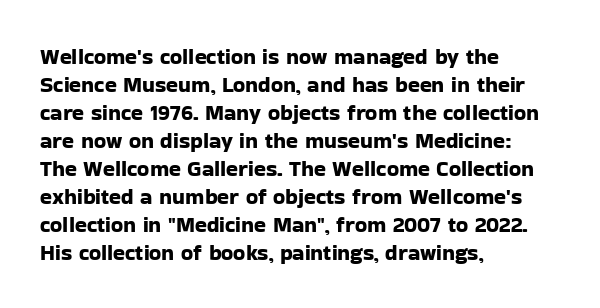
Q: Is the text italic (slanted)? A: No, it is upright.
Q: Is the text underlined? A: No.
Q: How is the paragraph aligned? A: Left-aligned.
Q: Is the spacing between letters normal or unusually wide? A: Normal.
Q: Is the spacing between lines tight, normal or loose? A: Normal.
